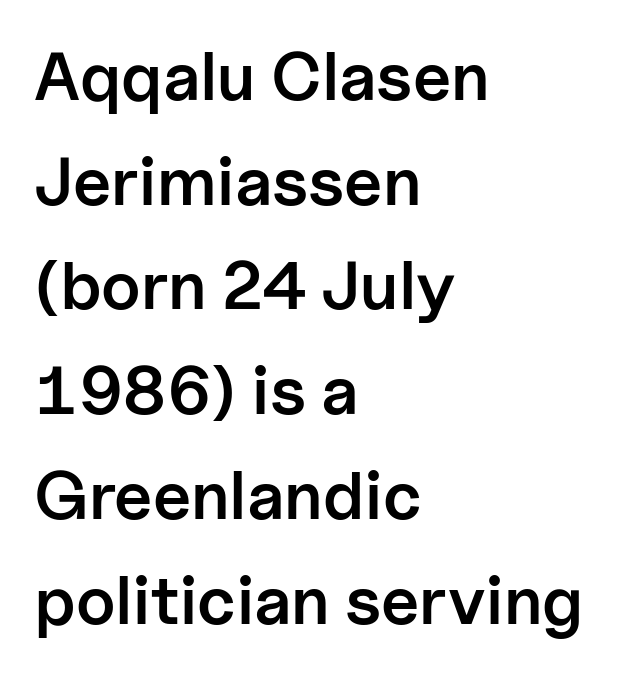
Q: Is the text bold? A: Semi-bold.
Q: Is the text italic (slanted)? A: No, it is upright.
Q: Is the typeface a serif or a sans-serif typeface? A: Sans-serif.
Q: Is the text underlined? A: No.
Q: How is the paragraph aligned? A: Left-aligned.
Q: Is the spacing between letters normal or unusually wide? A: Normal.
Q: Is the spacing between lines tight, normal or loose? A: Normal.
Q: Width (condensed, normal, or wide)? A: Normal.
Q: Stroke contrast? A: Low.
Q: x-height? A: Medium.
Q: Monospaced? A: No.
